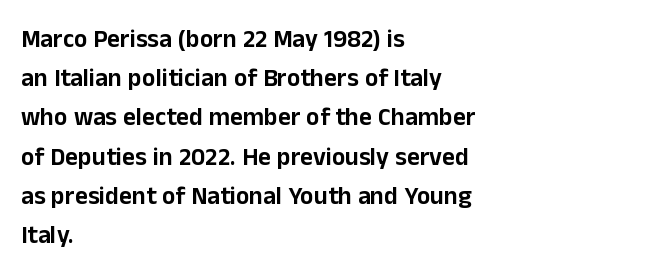
The foot of each line stays bare and open. Upright lettering throughout. Characters follow at the spacing the type designer built in. Line spacing here is normal.
